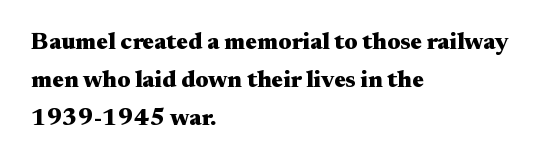
{"italic": "no", "bold": "yes", "underline": "no", "align": "left", "line_spacing": "normal", "line_spacing_ratio": 1.59, "letter_spacing": "normal", "letter_spacing_em": 0.0, "glyph_px": 24}
